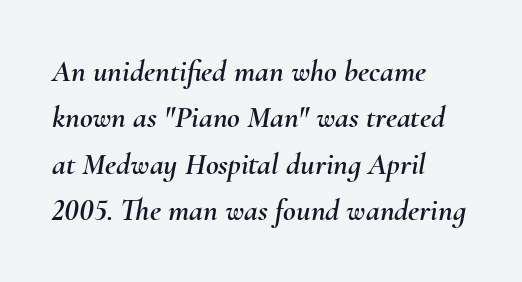
The image shows 31 px text type, italic (leaning right); set left-aligned, normal line spacing (1.5x), normal letter spacing, not underlined; medium stroke contrast and a small x-height.
